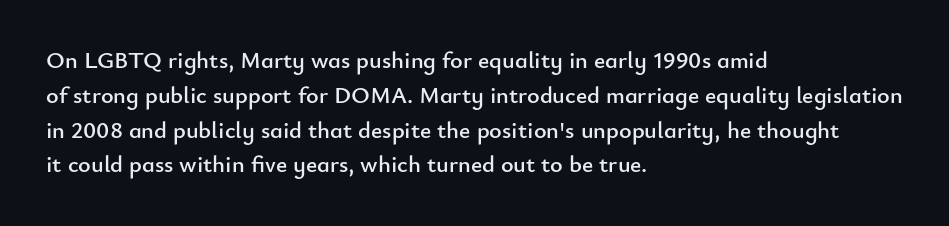
This sample keeps an unexceptional amount of space between lines. These lines keep a tight, regular rhythm from letter to letter. Every stem runs plumb, perpendicular to the baseline. Reading down the block, your eye returns to a fixed left position each line. The string is rendered with underlining switched off.
